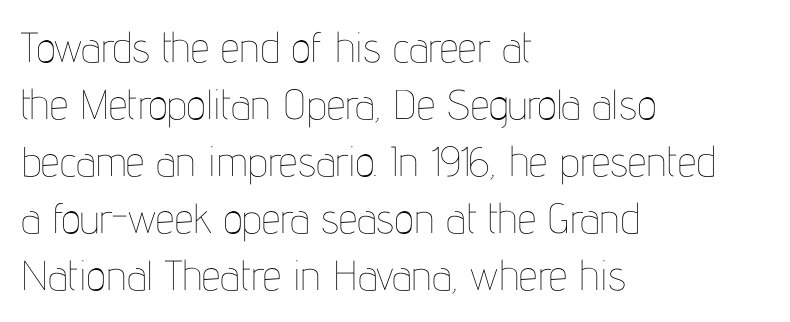
{"italic": "no", "bold": "no", "weight": "thin", "width": "condensed", "stroke_contrast": "low", "x_height": "medium", "monospaced": "no", "underline": "no", "align": "left", "line_spacing": "normal", "line_spacing_ratio": 1.36, "letter_spacing": "normal", "letter_spacing_em": 0.0, "glyph_px": 42}
